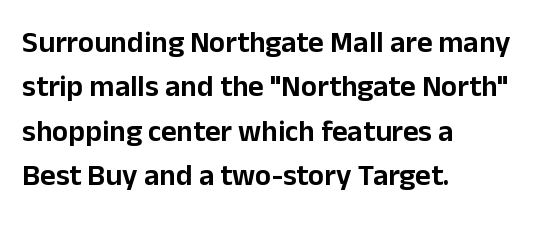
{"serif": "no", "italic": "no", "width": "normal", "stroke_contrast": "low", "x_height": "medium", "monospaced": "no", "underline": "no", "align": "left", "line_spacing": "normal", "line_spacing_ratio": 1.48, "letter_spacing": "normal", "letter_spacing_em": 0.0, "glyph_px": 30}
